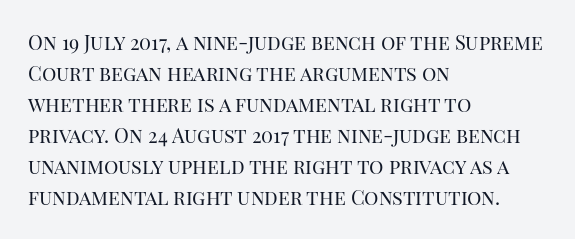
Q: Is the text bold? A: No.
Q: Is the text italic (slanted)? A: No, it is upright.
Q: Is the text underlined? A: No.
Q: How is the paragraph aligned? A: Left-aligned.
Q: Is the spacing between letters normal or unusually wide? A: Normal.
Q: Is the spacing between lines tight, normal or loose? A: Normal.
